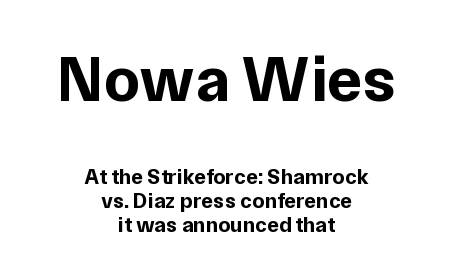
Q: Is the text bold? A: Yes.
Q: Is the text italic (slanted)? A: No, it is upright.
Q: Is the typeface a serif or a sans-serif typeface? A: Sans-serif.
Q: Is the text underlined? A: No.
Q: How is the paragraph aligned? A: Centered.
Q: Is the spacing between letters normal or unusually wide? A: Normal.
Q: Is the spacing between lines tight, normal or loose? A: Tight.
Q: Which block of text is set in a larger size, the first (top) or the second (bottom)? A: The first (top) one.
Q: Width (condensed, normal, or wide)? A: Normal.
Q: Stroke contrast? A: Low.
Q: x-height? A: Medium.
Q: Monospaced? A: No.
